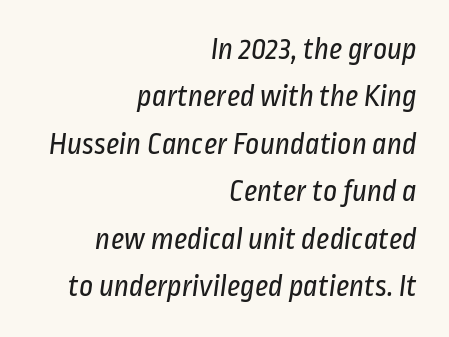
{"serif": "no", "bold": "no", "weight": "regular", "width": "condensed", "stroke_contrast": "low", "x_height": "medium", "monospaced": "no", "underline": "no", "align": "right", "line_spacing": "normal", "line_spacing_ratio": 1.53, "letter_spacing": "normal", "letter_spacing_em": 0.0, "glyph_px": 31}
